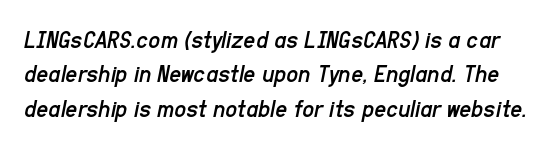
{"italic": "yes", "lean": "right", "slant_degrees": 11, "bold": "no", "underline": "no", "line_spacing": "normal", "line_spacing_ratio": 1.32, "letter_spacing": "normal", "letter_spacing_em": 0.0, "glyph_px": 26}
